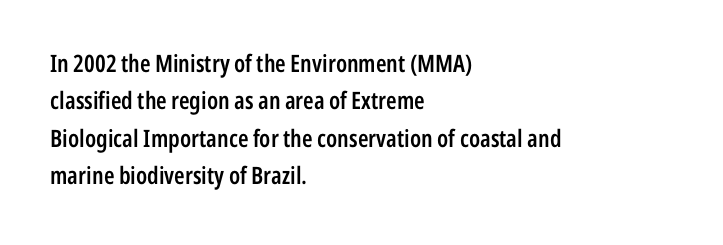
{"italic": "no", "bold": "semi", "underline": "no", "align": "left", "line_spacing": "normal", "line_spacing_ratio": 1.56, "letter_spacing": "normal", "letter_spacing_em": 0.0, "glyph_px": 24}
